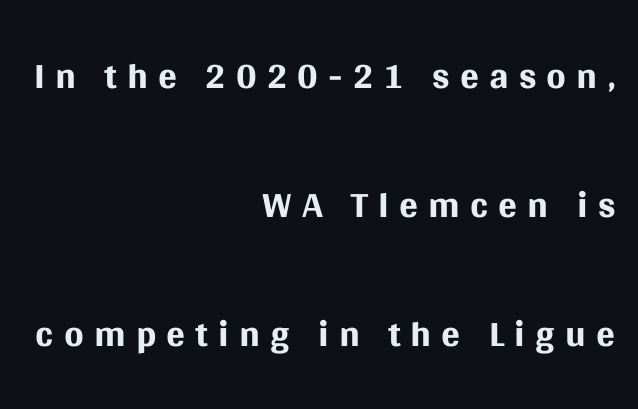
{"serif": "no", "italic": "no", "bold": "no", "weight": "regular", "width": "normal", "stroke_contrast": "medium", "x_height": "large", "monospaced": "no", "underline": "no", "align": "right", "line_spacing": "loose", "line_spacing_ratio": 2.3, "glyph_px": 56}
